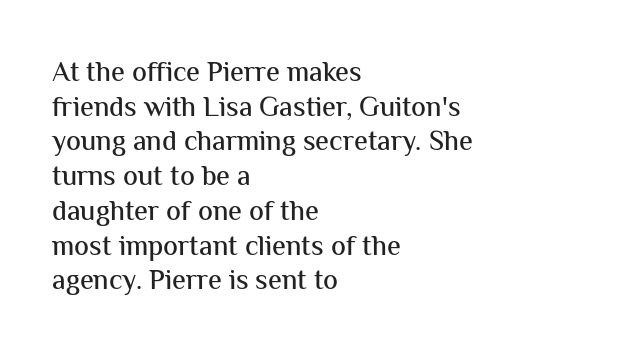
Q: Is the text italic (slanted)? A: No, it is upright.
Q: Is the typeface a serif or a sans-serif typeface? A: Sans-serif.
Q: Is the text underlined? A: No.
Q: How is the paragraph aligned? A: Left-aligned.
Q: Is the spacing between letters normal or unusually wide? A: Normal.
Q: Width (condensed, normal, or wide)? A: Normal.
Q: Stroke contrast? A: Medium.
Q: x-height? A: Medium.
Q: Monospaced? A: No.
